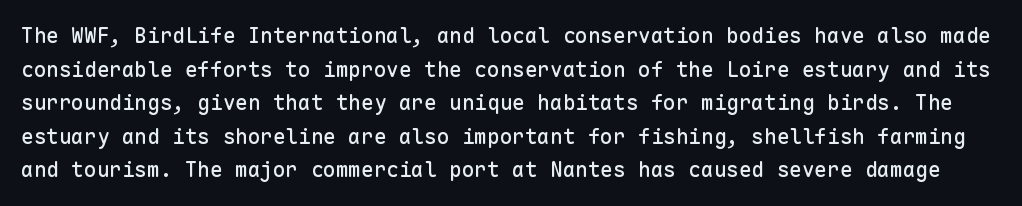
{"italic": "no", "underline": "no", "line_spacing": "normal", "line_spacing_ratio": 1.6, "letter_spacing": "normal", "letter_spacing_em": 0.0, "glyph_px": 21}
